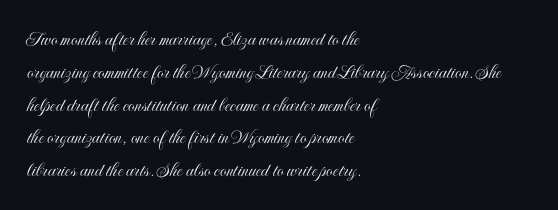
Q: Is the text italic (slanted)? A: Yes.
Q: Is the text underlined? A: No.
Q: How is the paragraph aligned? A: Left-aligned.
Q: Is the spacing between letters normal or unusually wide? A: Normal.
Q: Is the spacing between lines tight, normal or loose? A: Normal.
